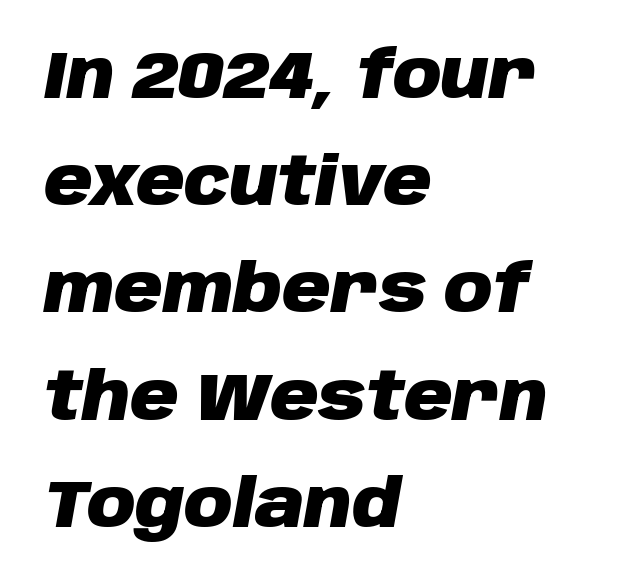
The image shows 67 px heavy type, italic (leaning right); set left-aligned, normal line spacing (1.6x), normal letter spacing, not underlined; low stroke contrast and a large x-height.
